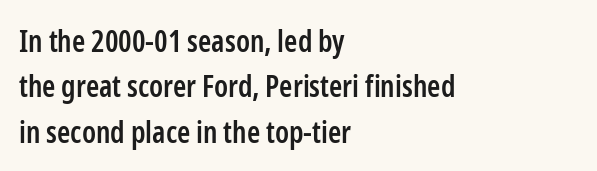
The image shows 30 px semibold, condensed sans-serif type, upright; set left-aligned, normal line spacing (1.51x), normal letter spacing, not underlined; low stroke contrast and a medium x-height.
